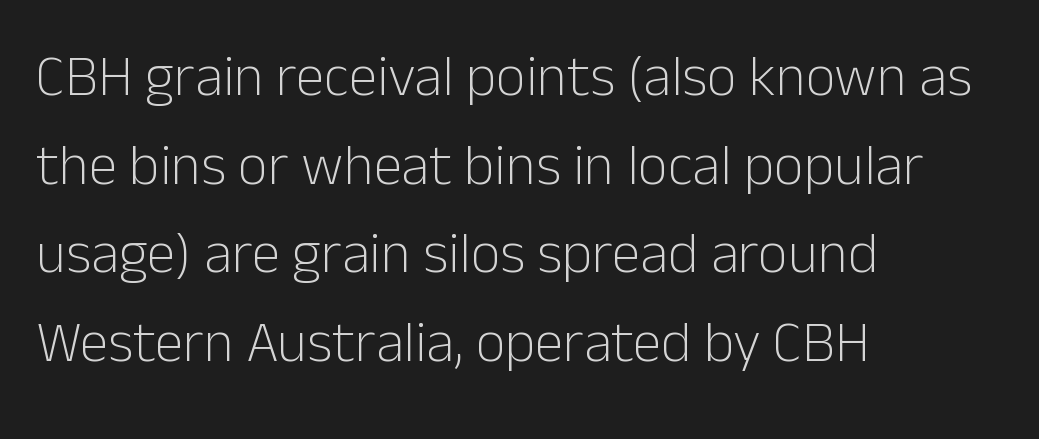
{"serif": "no", "italic": "no", "bold": "no", "weight": "light", "width": "normal", "stroke_contrast": "low", "x_height": "medium", "monospaced": "no", "underline": "no", "align": "left", "line_spacing": "normal", "line_spacing_ratio": 1.53, "letter_spacing": "normal", "letter_spacing_em": 0.0, "glyph_px": 58}
